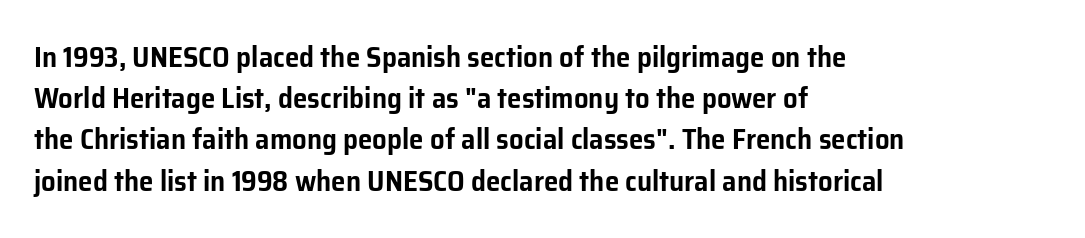
In terms of letterspacing, this is plain default setting. Each line starts at the same left margin while the right side varies. Nope, no serifs anywhere on these letters. The block of text has a typical density, with ordinary space between rows.
